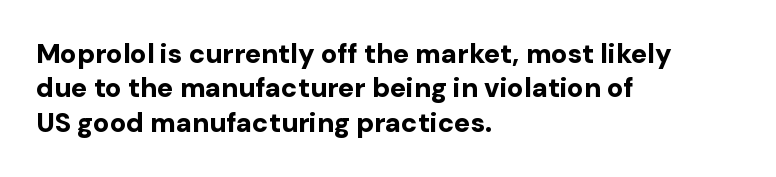
Q: Is the text bold? A: Yes.
Q: Is the text italic (slanted)? A: No, it is upright.
Q: Is the text underlined? A: No.
Q: How is the paragraph aligned? A: Left-aligned.
Q: Is the spacing between letters normal or unusually wide? A: Normal.
Q: Is the spacing between lines tight, normal or loose? A: Normal.
